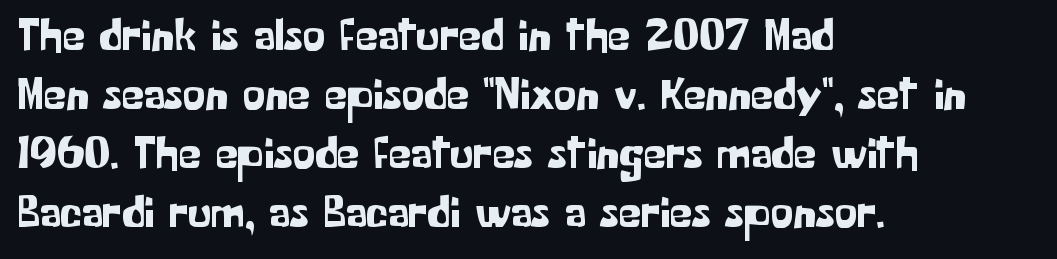
The lines sit at an ordinary, default distance from one another. Serif or sans? Sans — the stroke terminals are bare. Here the designer chose a conventional face with non-uniform glyph widths. Glyph-to-glyph distance matches everyday printed text.
